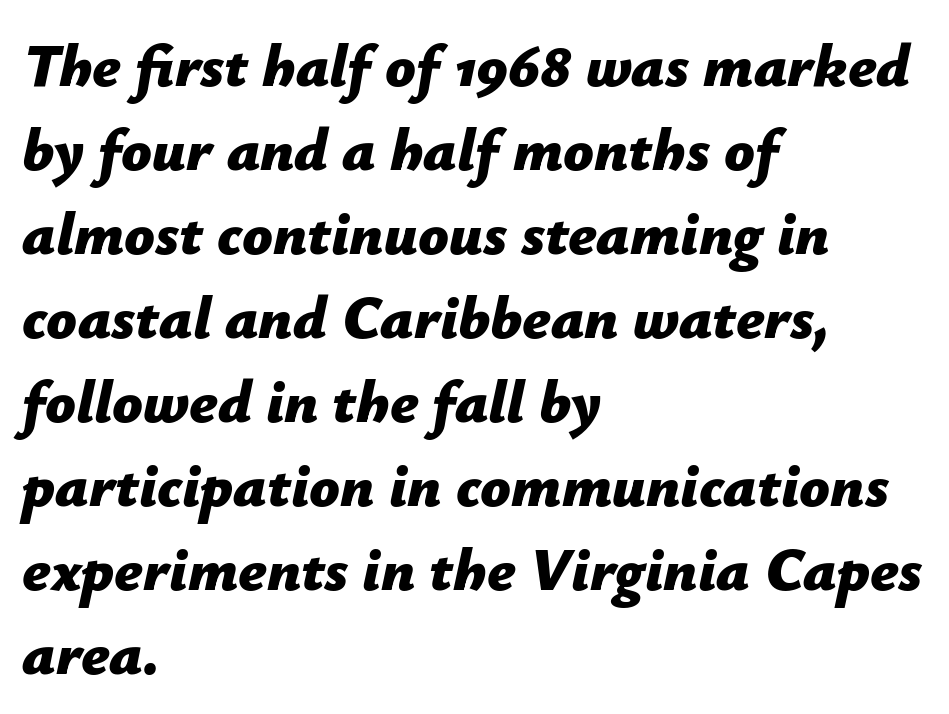
{"italic": "yes", "lean": "right", "slant_degrees": 12, "bold": "yes", "weight": "bold", "width": "normal", "stroke_contrast": "low", "x_height": "medium", "monospaced": "no", "underline": "no", "align": "left", "line_spacing": "normal", "line_spacing_ratio": 1.4, "letter_spacing": "normal", "letter_spacing_em": 0.0, "glyph_px": 60}
